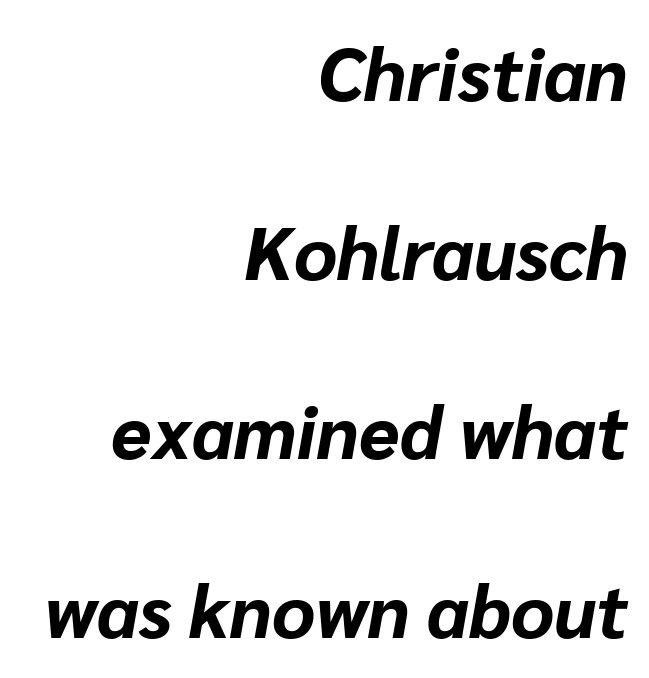
Q: Is the text bold? A: Yes.
Q: Is the text italic (slanted)? A: Yes, it leans right by about 10 degrees.
Q: Is the text underlined? A: No.
Q: How is the paragraph aligned? A: Right-aligned.
Q: Is the spacing between letters normal or unusually wide? A: Normal.
Q: Is the spacing between lines tight, normal or loose? A: Loose.
Q: Width (condensed, normal, or wide)? A: Normal.
Q: Stroke contrast? A: Low.
Q: x-height? A: Medium.
Q: Monospaced? A: No.
